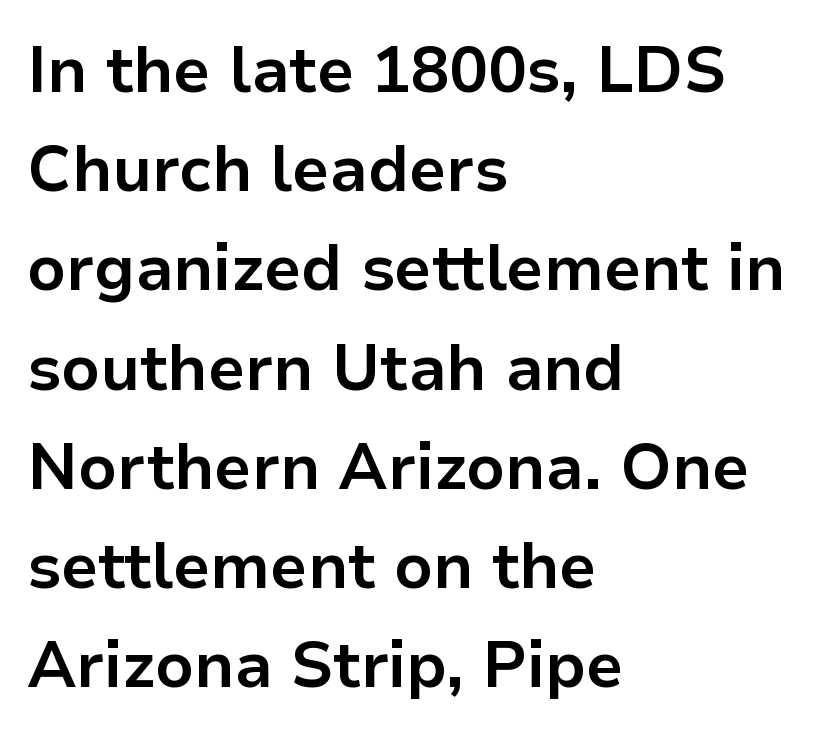
The image shows 64 px bold sans-serif type, upright; set left-aligned, normal line spacing (1.55x), normal letter spacing, not underlined; low stroke contrast and a medium x-height.
